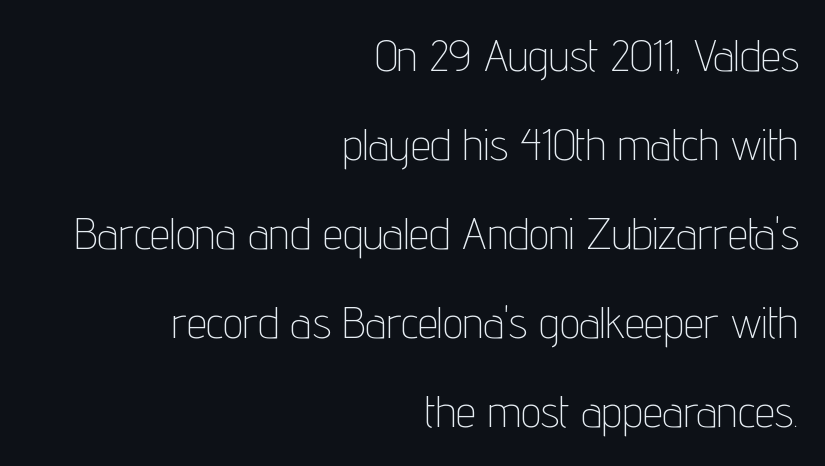
Q: Is the text bold? A: No.
Q: Is the text italic (slanted)? A: No, it is upright.
Q: Is the typeface a serif or a sans-serif typeface? A: Sans-serif.
Q: Is the text underlined? A: No.
Q: How is the paragraph aligned? A: Right-aligned.
Q: Is the spacing between letters normal or unusually wide? A: Normal.
Q: Is the spacing between lines tight, normal or loose? A: Loose.
Q: Width (condensed, normal, or wide)? A: Condensed.
Q: Stroke contrast? A: Low.
Q: x-height? A: Medium.
Q: Monospaced? A: No.
